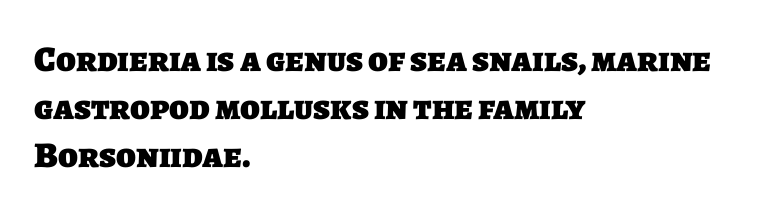
{"serif": "no", "bold": "yes", "weight": "heavy", "width": "normal", "stroke_contrast": "low", "x_height": "large", "monospaced": "no", "underline": "no", "align": "left", "line_spacing": "normal", "line_spacing_ratio": 1.33, "letter_spacing": "normal", "letter_spacing_em": 0.0, "glyph_px": 36}
